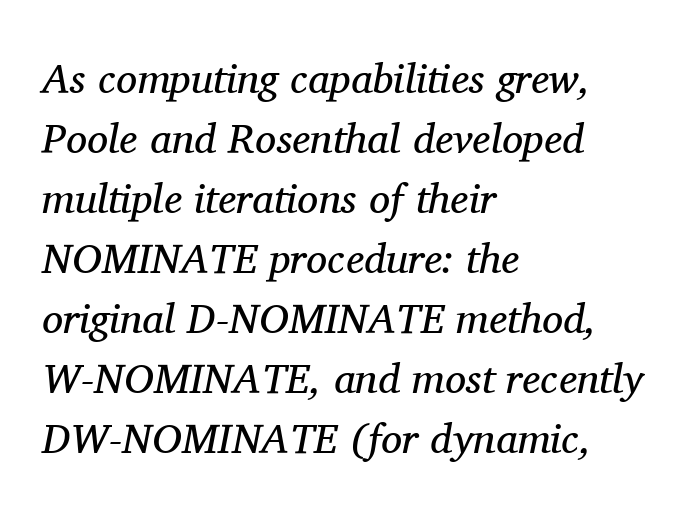
One-word summary of the alignment: left. Compared with ordinary roman type, these characters are visibly tilted. Weight: regular or lighter. Serif or sans? Serif — the stroke terminals have little feet.
